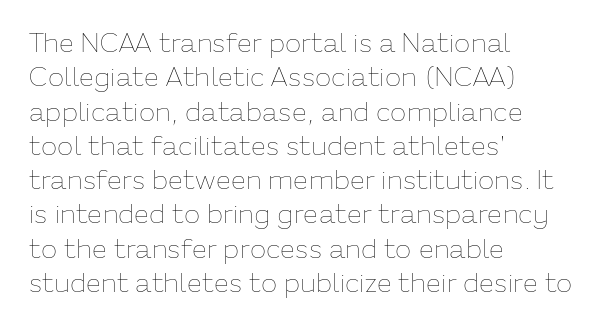
The letterforms sit at book weight or below. Honestly, the letter spacing is just normal — you wouldn't notice it. The type sits square on the baseline with zero lean. Unmarked baselines from the first word to the last. The text block is weighted toward the left margin, trailing off unevenly rightward. The designer left line spacing at the default.
